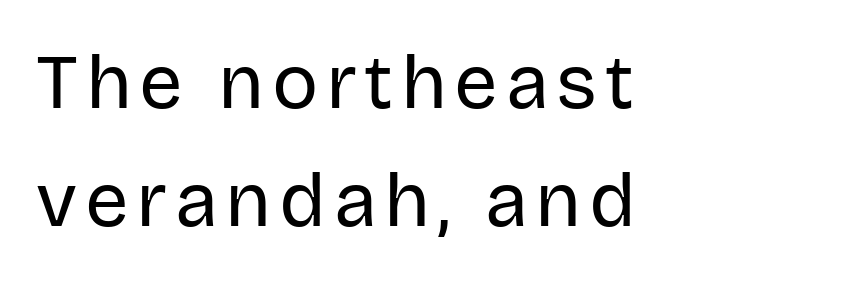
{"serif": "no", "italic": "no", "bold": "no", "weight": "regular", "width": "normal", "stroke_contrast": "low", "x_height": "large", "monospaced": "no", "underline": "no", "align": "left", "line_spacing": "normal", "line_spacing_ratio": 1.53, "glyph_px": 77}
